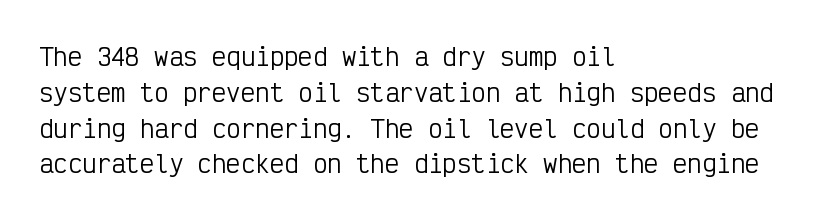
The image shows 24 px text type, upright; set left-aligned, normal line spacing (1.49x), normal letter spacing, not underlined.
